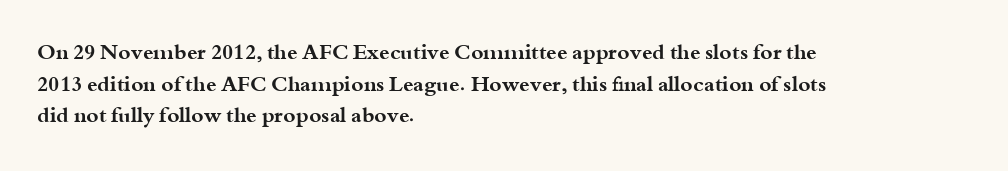
Q: Is the text bold? A: Yes.
Q: Is the text italic (slanted)? A: No, it is upright.
Q: Is the text underlined? A: No.
Q: How is the paragraph aligned? A: Left-aligned.
Q: Is the spacing between letters normal or unusually wide? A: Normal.
Q: Is the spacing between lines tight, normal or loose? A: Normal.
